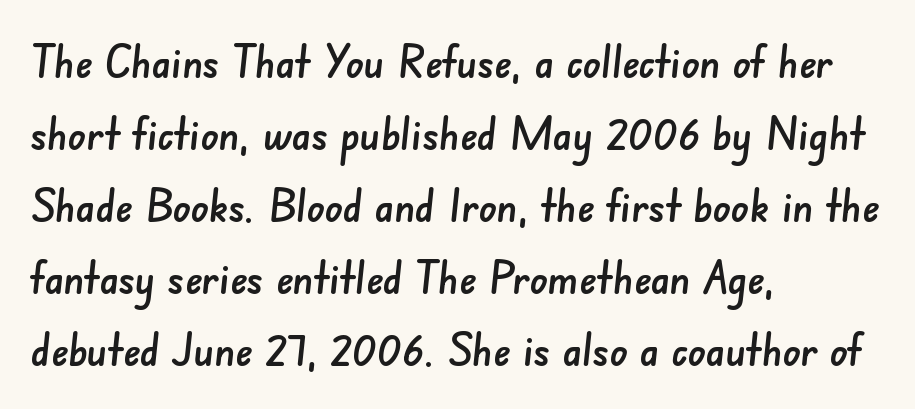
Q: Is the typeface a serif or a sans-serif typeface? A: Sans-serif.
Q: Is the text underlined? A: No.
Q: How is the paragraph aligned? A: Left-aligned.
Q: Is the spacing between letters normal or unusually wide? A: Normal.
Q: Is the spacing between lines tight, normal or loose? A: Normal.
Q: Width (condensed, normal, or wide)? A: Normal.
Q: Stroke contrast? A: Low.
Q: x-height? A: Small.
Q: Monospaced? A: No.
